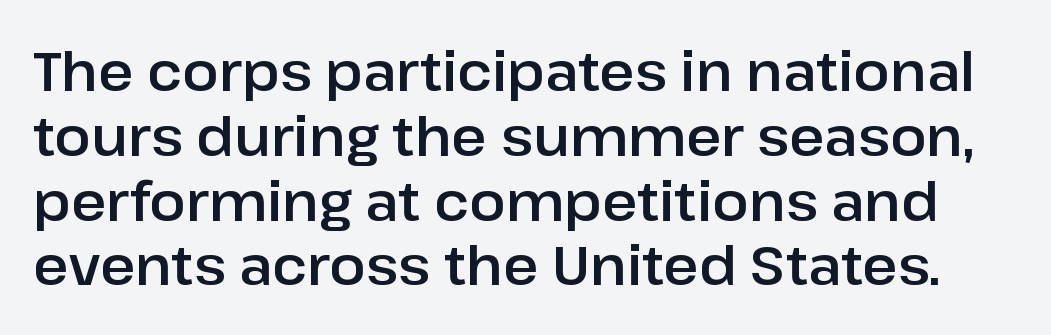
This is sans-serif lettering, the kind often seen on screens and signage. Tall strokes in this sample are plumb rather than angled. Honestly, the letter spacing is just normal — you wouldn't notice it. The passage shown is typed in a proportional face where columns would drift. The glyphs are unaccompanied by any horizontal stroke below them.
